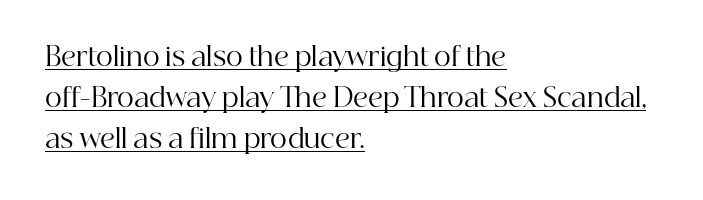
The image shows 26 px text type, upright; set left-aligned, normal line spacing (1.58x), normal letter spacing, underlined.
